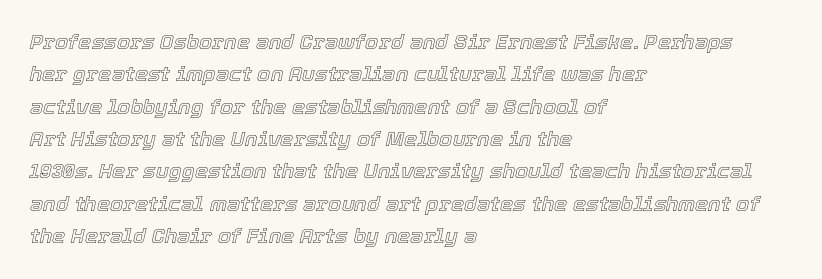
{"italic": "yes", "lean": "right", "slant_degrees": 12, "underline": "no", "align": "left", "line_spacing": "normal", "line_spacing_ratio": 1.54, "letter_spacing": "normal", "letter_spacing_em": 0.0, "glyph_px": 21}
